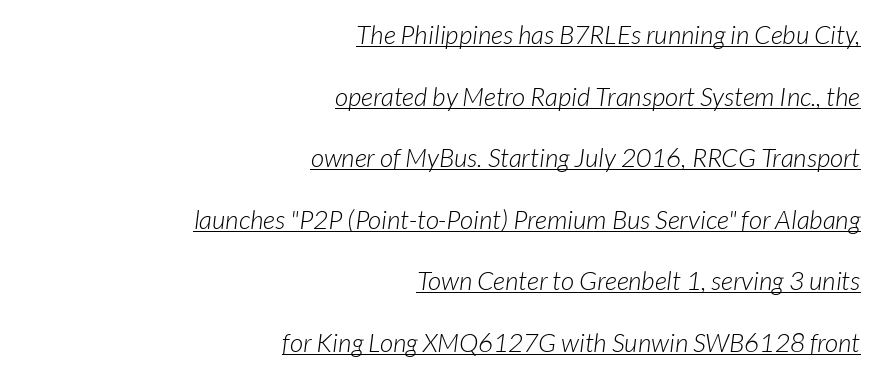
Characters are canted at an angle relative to the baseline's perpendicular. Underlined type. Right-aligned paragraph, ragged on the left. Tracking here is standard; glyphs follow each other at the usual distance. Reading down the column, the eye jumps a long way to each next line.
